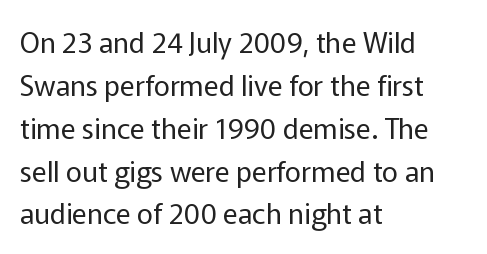
Is this a fixed-width face? No — the glyphs have proportional, varying widths. The specimen reads as upright at a glance. Notice how descenders clear the ascenders below comfortably — that's standard leading. The rendering anchors every line to the left-hand side. The letters look calm and open, with moderate or lighter stems. This rendering employs a face without finishing strokes, i.e., a sans-serif.
